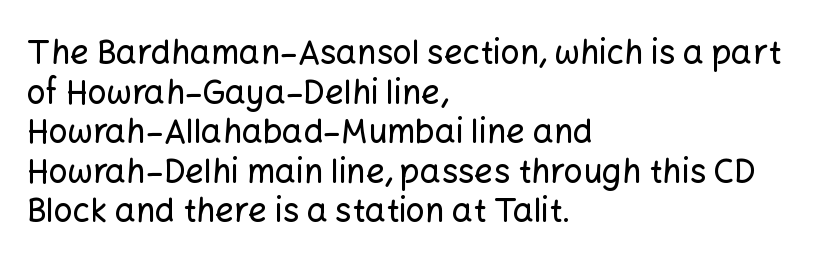
Q: Is the text italic (slanted)? A: No, it is upright.
Q: Is the typeface a serif or a sans-serif typeface? A: Sans-serif.
Q: Is the text underlined? A: No.
Q: How is the paragraph aligned? A: Left-aligned.
Q: Is the spacing between letters normal or unusually wide? A: Normal.
Q: Width (condensed, normal, or wide)? A: Normal.
Q: Stroke contrast? A: Low.
Q: x-height? A: Medium.
Q: Monospaced? A: No.
